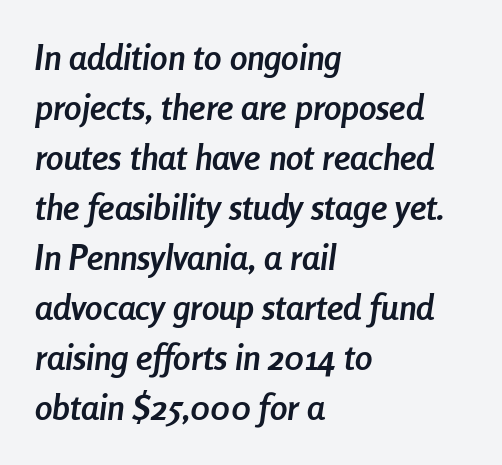
The image shows 35 px semibold, condensed type, italic (leaning right); set left-aligned, normal line spacing (1.43x), normal letter spacing, not underlined; low stroke contrast and a medium x-height.
